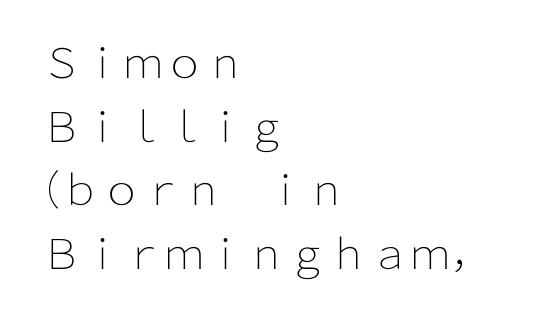
The image shows 41 px light sans-serif type, upright; set left-aligned, normal line spacing (1.55x), normal letter spacing, not underlined; low stroke contrast and a medium x-height.
